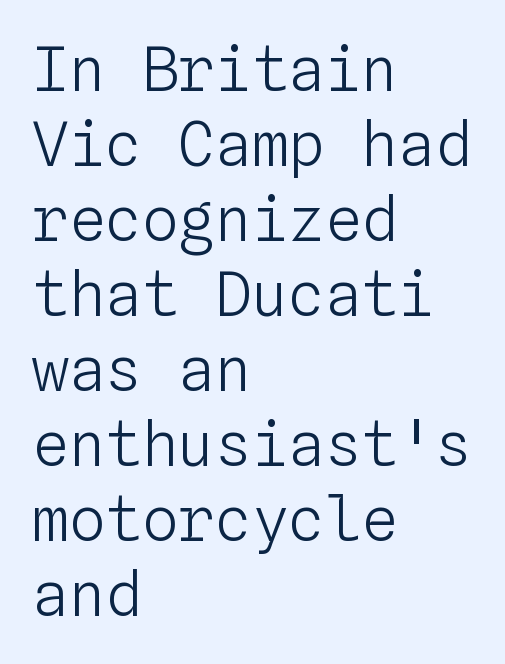
{"italic": "no", "bold": "no", "weight": "light", "width": "normal", "stroke_contrast": "low", "x_height": "medium", "monospaced": "yes", "underline": "no", "align": "left", "line_spacing_ratio": 1.23, "letter_spacing": "normal", "letter_spacing_em": 0.0, "glyph_px": 61}
